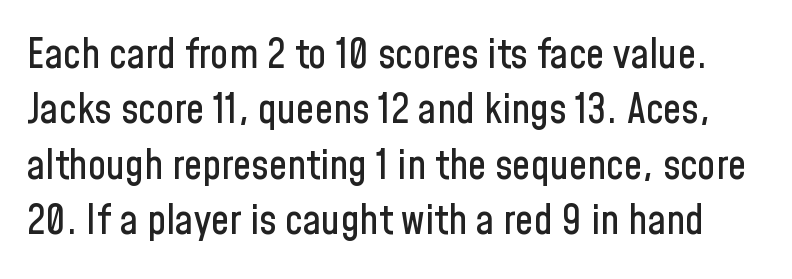
Q: Is the text italic (slanted)? A: No, it is upright.
Q: Is the typeface a serif or a sans-serif typeface? A: Sans-serif.
Q: Is the text underlined? A: No.
Q: Is the spacing between letters normal or unusually wide? A: Normal.
Q: Is the spacing between lines tight, normal or loose? A: Normal.
Q: Width (condensed, normal, or wide)? A: Condensed.
Q: Stroke contrast? A: Low.
Q: x-height? A: Medium.
Q: Monospaced? A: No.
